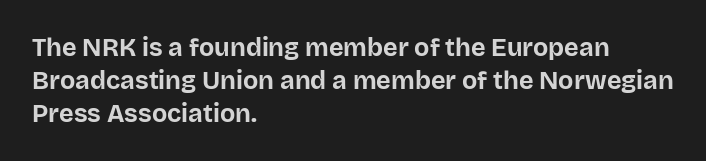
Q: Is the text bold? A: Yes.
Q: Is the text italic (slanted)? A: No, it is upright.
Q: Is the text underlined? A: No.
Q: How is the paragraph aligned? A: Left-aligned.
Q: Is the spacing between letters normal or unusually wide? A: Normal.
Q: Is the spacing between lines tight, normal or loose? A: Normal.
